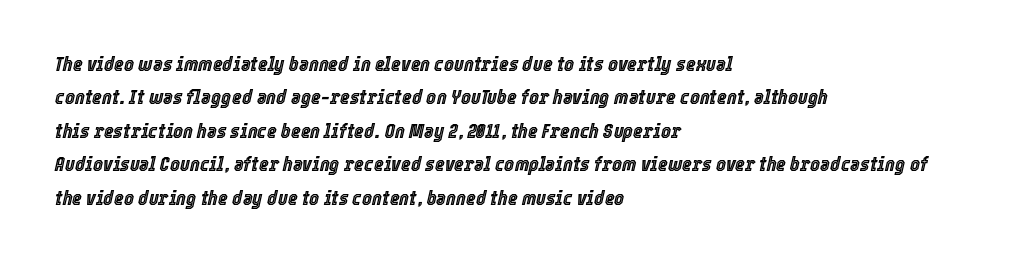
The image shows 21 px text type, italic (leaning right); set left-aligned, normal line spacing (1.59x), normal letter spacing, not underlined.
